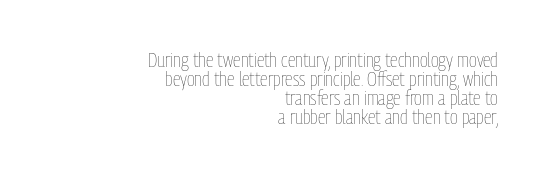
The letters look calm and open, with moderate or lighter stems. Beneath every word, the page is bare. Ascenders rise straight up at ninety degrees. Notice how the passage keeps a crisp vertical edge on the right only. Line spacing here is tight. Caption: standard tracking, unaltered.
